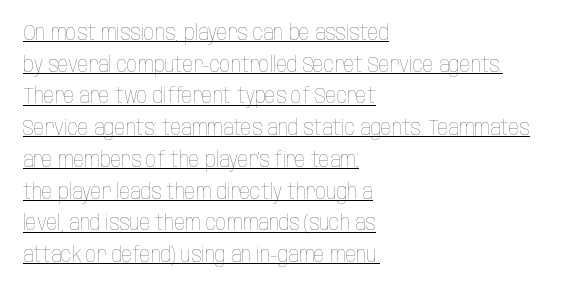
The weight tops out at a normal text grade. Which margin do the lines hug? The left one — the right edge is uneven. Looks like someone drew a line under every word here. This sample uses plain, unmodified letter spacing. This is roman type, the default non-slanted kind.
